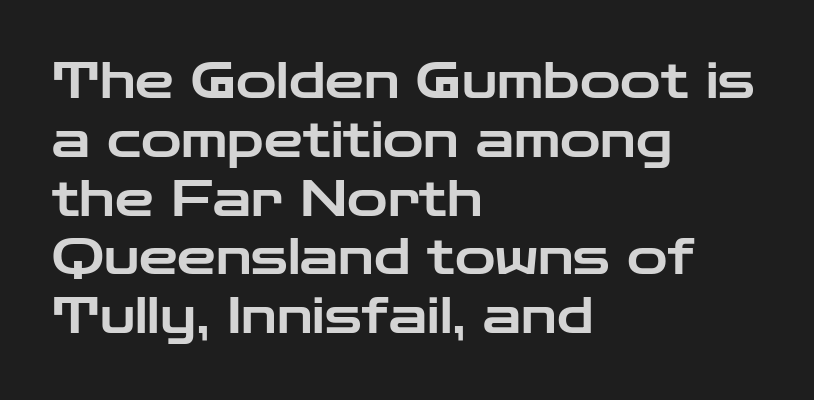
Q: Is the text italic (slanted)? A: No, it is upright.
Q: Is the typeface a serif or a sans-serif typeface? A: Sans-serif.
Q: Is the text underlined? A: No.
Q: How is the paragraph aligned? A: Left-aligned.
Q: Is the spacing between letters normal or unusually wide? A: Normal.
Q: Width (condensed, normal, or wide)? A: Wide.
Q: Stroke contrast? A: Low.
Q: x-height? A: Medium.
Q: Monospaced? A: No.
